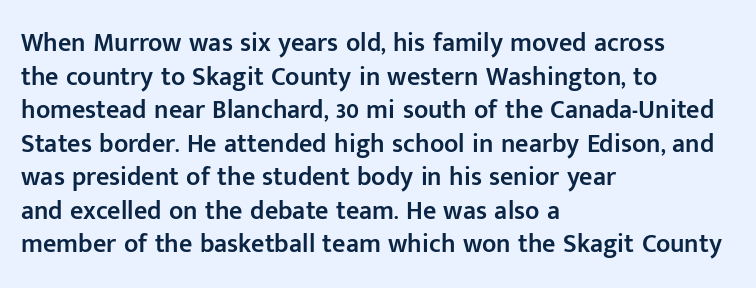
Q: Is the text bold? A: Semi-bold.
Q: Is the text italic (slanted)? A: No, it is upright.
Q: Is the text underlined? A: No.
Q: How is the paragraph aligned? A: Left-aligned.
Q: Is the spacing between letters normal or unusually wide? A: Normal.
Q: Is the spacing between lines tight, normal or loose? A: Normal.
